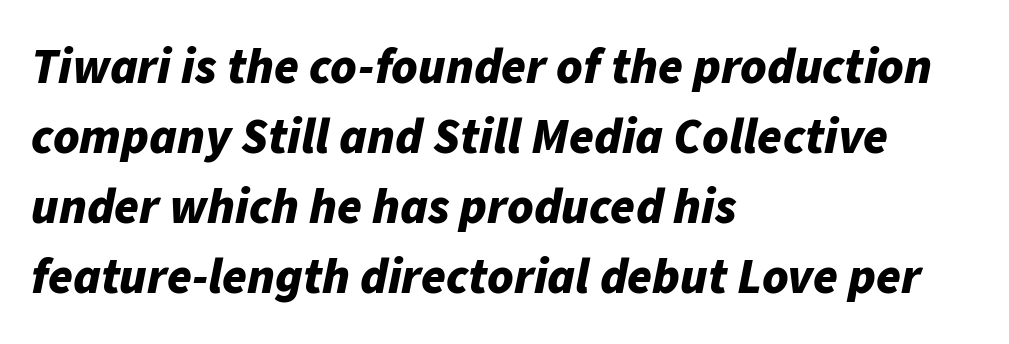
{"italic": "yes", "lean": "right", "slant_degrees": 11, "bold": "yes", "weight": "bold", "width": "normal", "stroke_contrast": "low", "x_height": "medium", "monospaced": "no", "underline": "no", "align": "left", "line_spacing": "normal", "line_spacing_ratio": 1.4, "letter_spacing": "normal", "letter_spacing_em": 0.0, "glyph_px": 50}
